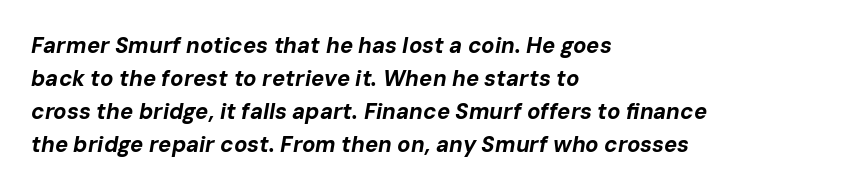
{"italic": "yes", "lean": "right", "slant_degrees": 10, "bold": "yes", "underline": "no", "align": "left", "line_spacing": "normal", "line_spacing_ratio": 1.5, "letter_spacing": "normal", "letter_spacing_em": 0.0, "glyph_px": 22}
